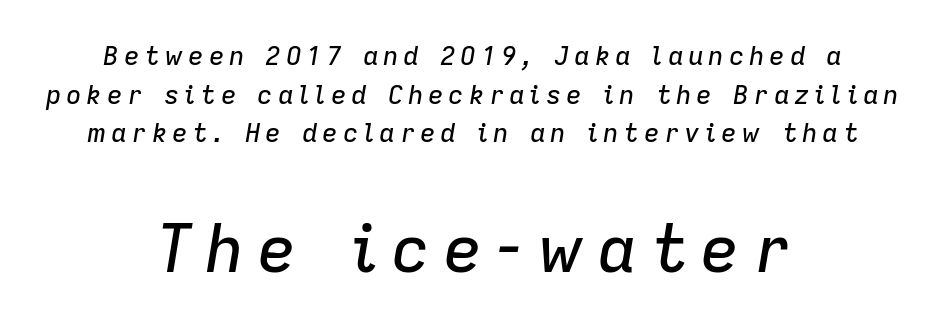
The image shows 66 px text type, italic (leaning right); set centered, normal line spacing (1.49x), not underlined; the second (bottom) block is 2.54x larger; low stroke contrast and a medium x-height.
